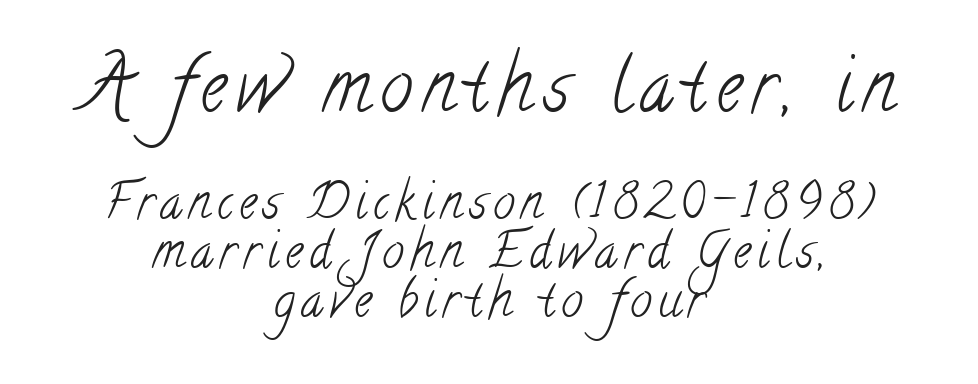
The image shows 73 px light, condensed serif type; set centered, tight line spacing (1.0x), not underlined; the first (top) block is 1.49x larger; low stroke contrast and a small x-height.
